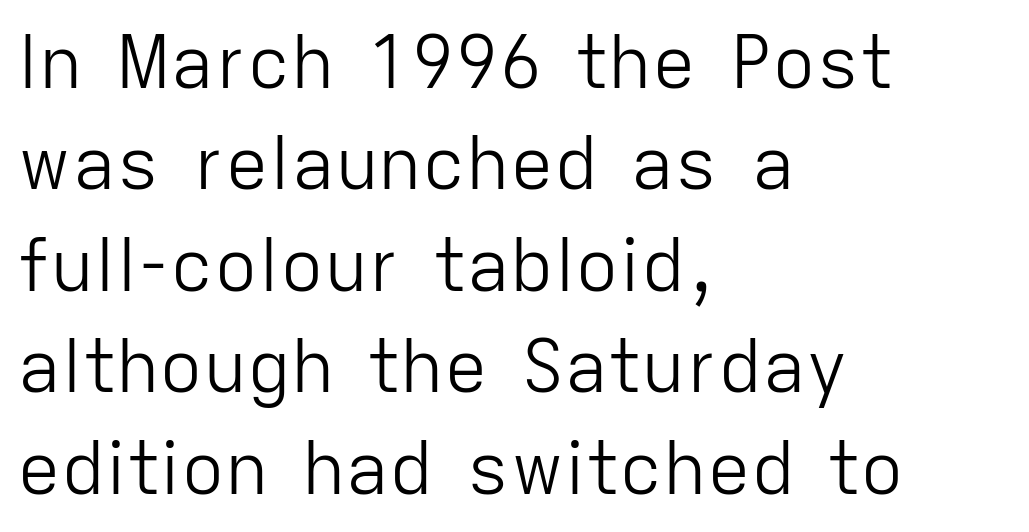
Q: Is the text bold? A: No.
Q: Is the text italic (slanted)? A: No, it is upright.
Q: Is the typeface a serif or a sans-serif typeface? A: Sans-serif.
Q: Is the text underlined? A: No.
Q: How is the paragraph aligned? A: Left-aligned.
Q: Is the spacing between letters normal or unusually wide? A: Normal.
Q: Is the spacing between lines tight, normal or loose? A: Normal.
Q: Width (condensed, normal, or wide)? A: Normal.
Q: Stroke contrast? A: Low.
Q: x-height? A: Medium.
Q: Monospaced? A: No.
